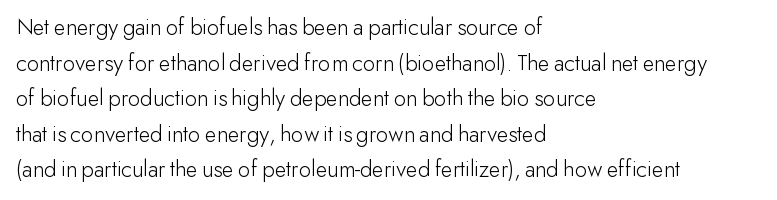
Q: Is the text bold? A: No.
Q: Is the text italic (slanted)? A: No, it is upright.
Q: Is the text underlined? A: No.
Q: How is the paragraph aligned? A: Left-aligned.
Q: Is the spacing between letters normal or unusually wide? A: Normal.
Q: Is the spacing between lines tight, normal or loose? A: Normal.
